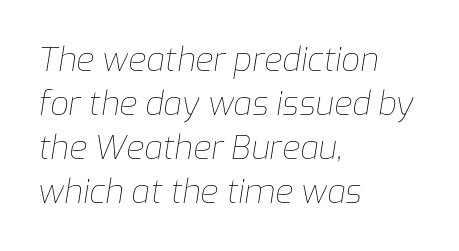
The image shows 33 px thin type, italic (leaning right); set left-aligned, normal line spacing (1.33x), normal letter spacing, not underlined; low stroke contrast and a medium x-height.
